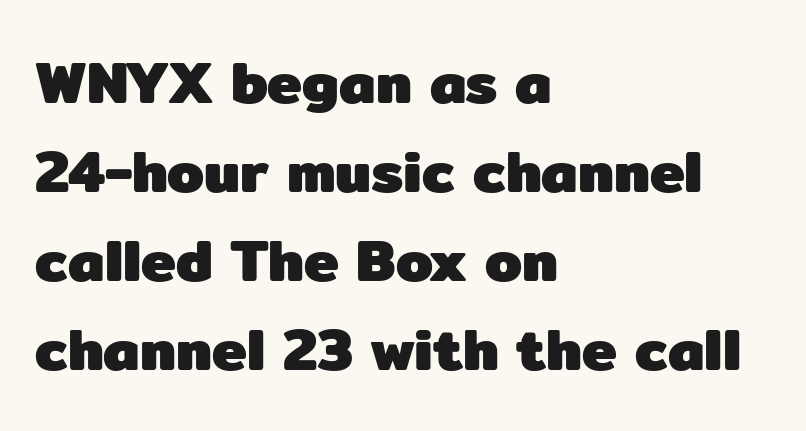
The lines sit at an ordinary, default distance from one another. Nobody touched the tracking dial on this one. In terms of letterform style, serifs are entirely absent. Horizontally, the lines are justified to the leading edge only.
